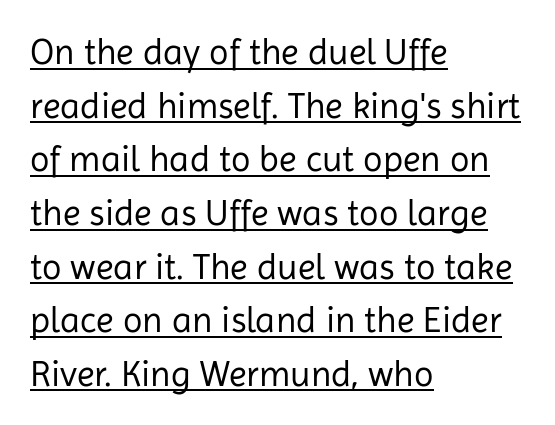
Q: Is the text bold? A: No.
Q: Is the text italic (slanted)? A: No, it is upright.
Q: Is the typeface a serif or a sans-serif typeface? A: Sans-serif.
Q: Is the text underlined? A: Yes.
Q: How is the paragraph aligned? A: Left-aligned.
Q: Is the spacing between letters normal or unusually wide? A: Normal.
Q: Is the spacing between lines tight, normal or loose? A: Normal.
Q: Width (condensed, normal, or wide)? A: Normal.
Q: Stroke contrast? A: Low.
Q: x-height? A: Medium.
Q: Monospaced? A: No.
